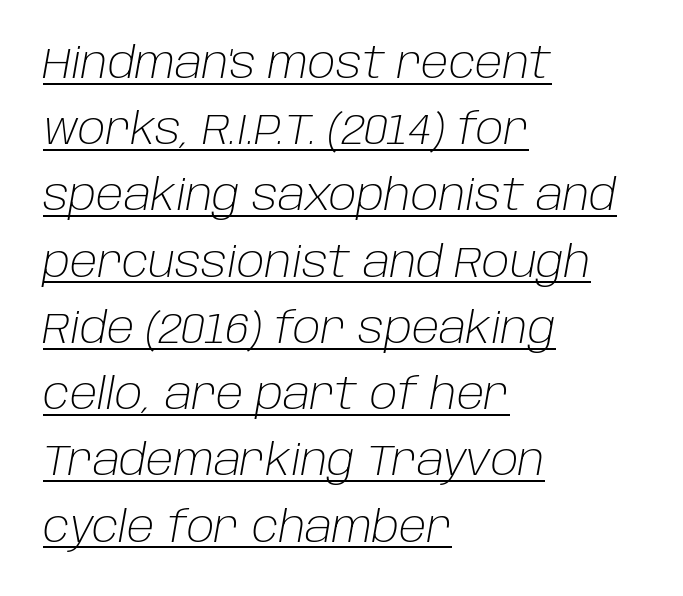
The image shows 43 px light type, italic (leaning right); set left-aligned, normal line spacing (1.54x), normal letter spacing, underlined; low stroke contrast and a large x-height.
